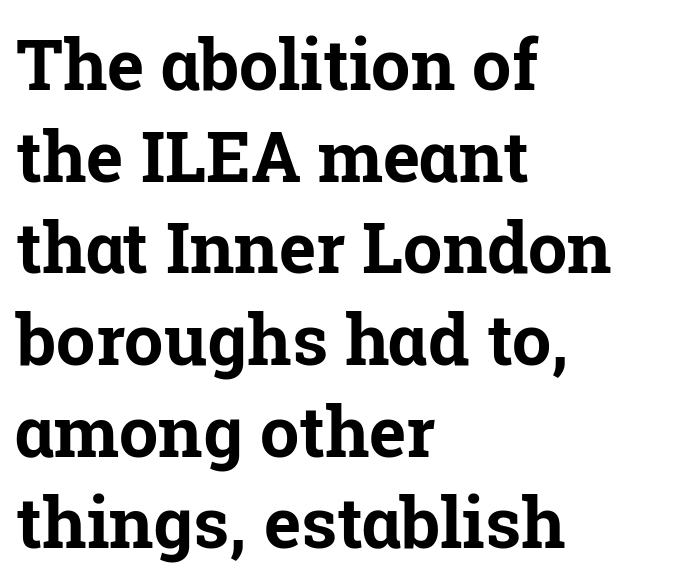
Unlike a clean sans, this face finishes its strokes with serifs. Alignment: flush left. The lettering holds an erect, upright posture throughout. The horizontal fit of the characters is conventional and even. In terms of leading, this rendering sits right in the middle.
